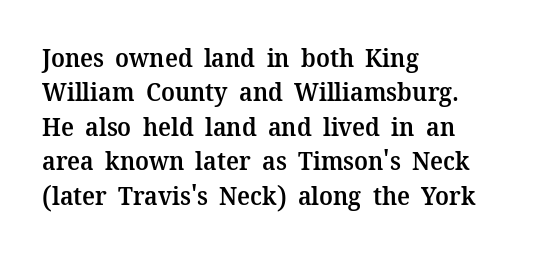
Q: Is the text bold? A: Semi-bold.
Q: Is the text italic (slanted)? A: No, it is upright.
Q: Is the text underlined? A: No.
Q: How is the paragraph aligned? A: Left-aligned.
Q: Is the spacing between letters normal or unusually wide? A: Normal.
Q: Is the spacing between lines tight, normal or loose? A: Normal.
